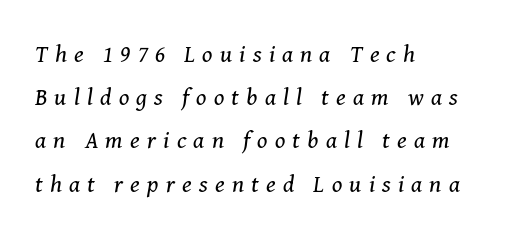
The image shows 24 px text type, italic (leaning right); set left-aligned, line spacing 1.8x, unusually wide letter spacing (+0.3 em), not underlined.
